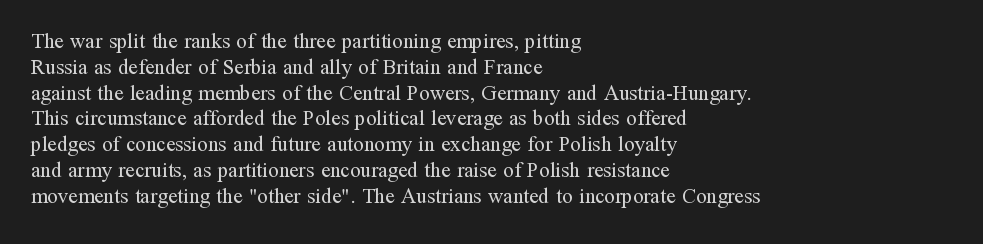
{"italic": "no", "bold": "no", "underline": "no", "align": "left", "line_spacing_ratio": 1.23, "letter_spacing": "normal", "letter_spacing_em": 0.0, "glyph_px": 21}
